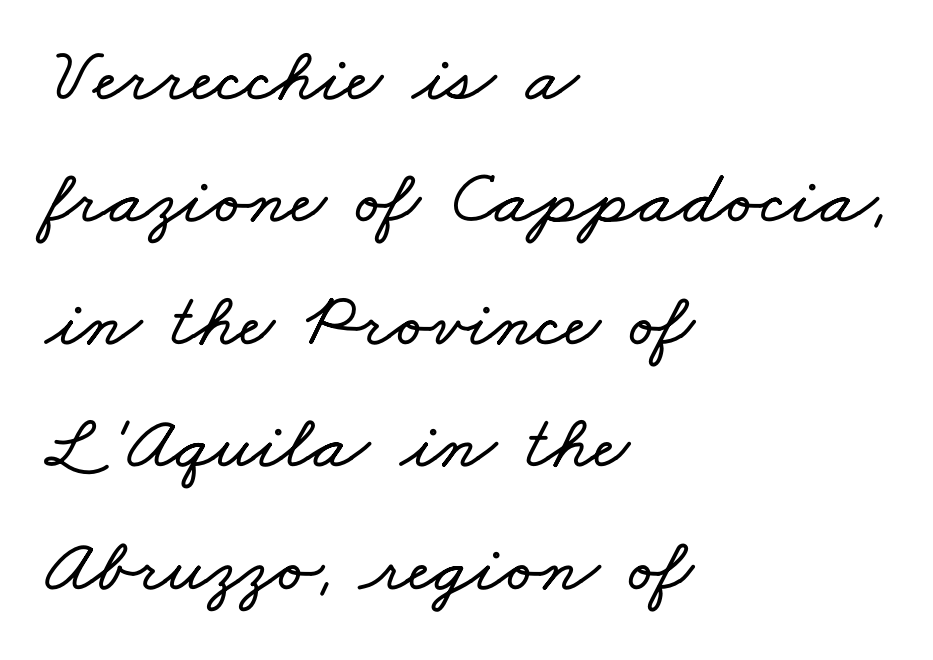
The passage shown has conventional tracking throughout. These lines are rendered in a variable-pitch font. Horizontally, the lines are justified to the leading edge only. Leading matches the norm, producing a regular column. Rule under the text: the space is simply empty.
